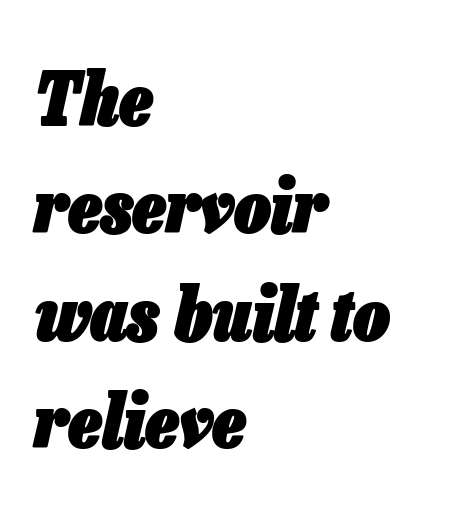
Proportional: the letters do not fall into vertical columns. The strokes are fattened all the way to bold. The typography opts for an oblique posture over an upright one. If you drew a ruler down the left edge, every line would touch it.
